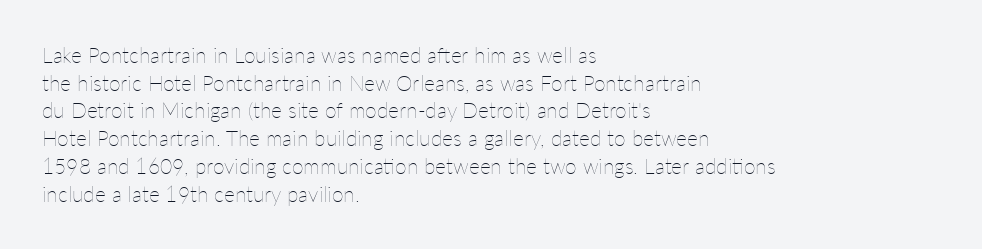
The image shows 21 px text type, upright; set left-aligned, normal line spacing (1.32x), normal letter spacing, not underlined.
